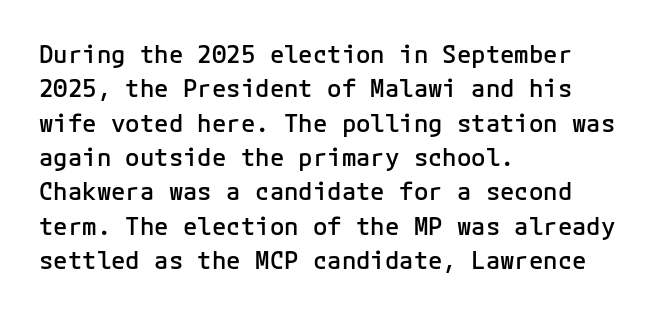
{"italic": "no", "bold": "semi", "underline": "no", "align": "left", "line_spacing": "normal", "line_spacing_ratio": 1.43, "letter_spacing": "normal", "letter_spacing_em": 0.0, "glyph_px": 24}
